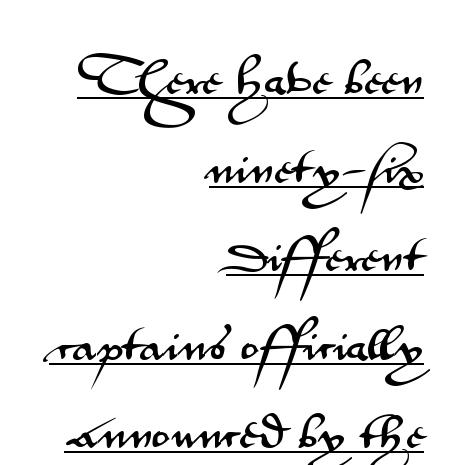
{"serif": "no", "width": "wide", "stroke_contrast": "medium", "x_height": "small", "monospaced": "no", "underline": "yes", "align": "right", "line_spacing": "loose", "line_spacing_ratio": 2.33, "letter_spacing": "normal", "letter_spacing_em": 0.0, "glyph_px": 38}
